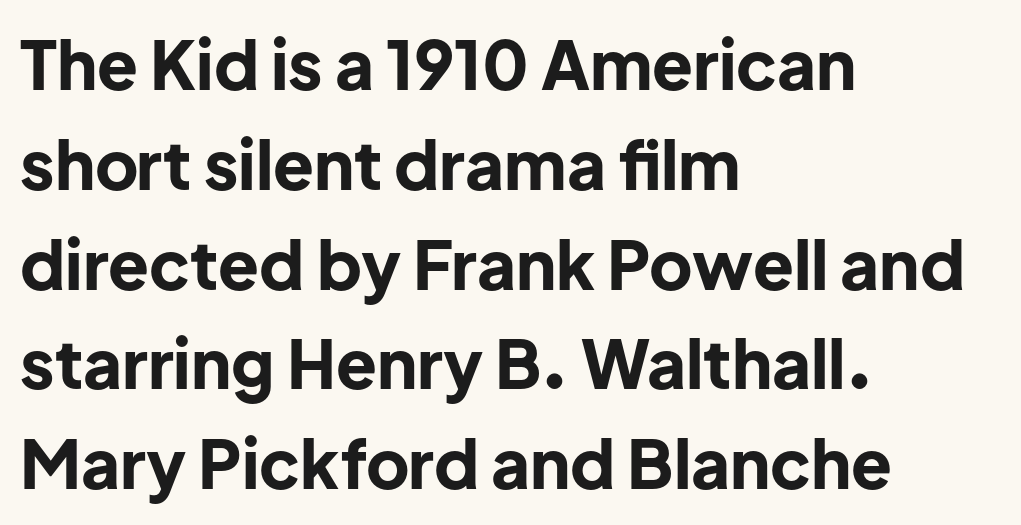
Q: Is the text bold? A: Yes.
Q: Is the text italic (slanted)? A: No, it is upright.
Q: Is the typeface a serif or a sans-serif typeface? A: Sans-serif.
Q: Is the text underlined? A: No.
Q: How is the paragraph aligned? A: Left-aligned.
Q: Is the spacing between letters normal or unusually wide? A: Normal.
Q: Is the spacing between lines tight, normal or loose? A: Normal.
Q: Width (condensed, normal, or wide)? A: Normal.
Q: Stroke contrast? A: Low.
Q: x-height? A: Medium.
Q: Monospaced? A: No.
